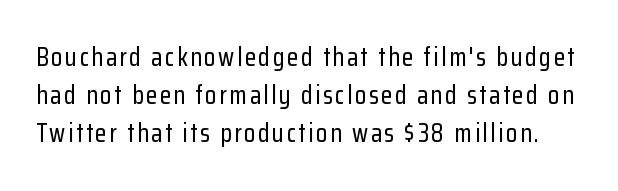
Compared with typical paragraphs, the rows here are spaced about the same. This is the regular roman posture of the typeface. Unmarked baselines from the first word to the last.
